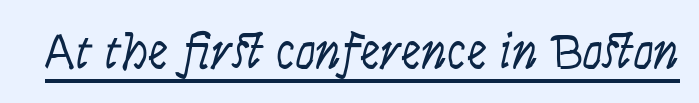
The image shows 51 px light, condensed sans-serif type; set normal letter spacing, underlined; low stroke contrast and a large x-height.
